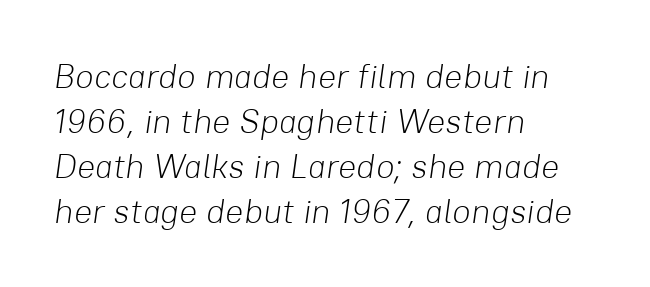
Q: Is the text bold? A: No.
Q: Is the text italic (slanted)? A: Yes, it leans right by about 8 degrees.
Q: Is the text underlined? A: No.
Q: How is the paragraph aligned? A: Left-aligned.
Q: Is the spacing between letters normal or unusually wide? A: Normal.
Q: Is the spacing between lines tight, normal or loose? A: Normal.
Q: Width (condensed, normal, or wide)? A: Normal.
Q: Stroke contrast? A: Low.
Q: x-height? A: Medium.
Q: Monospaced? A: No.
